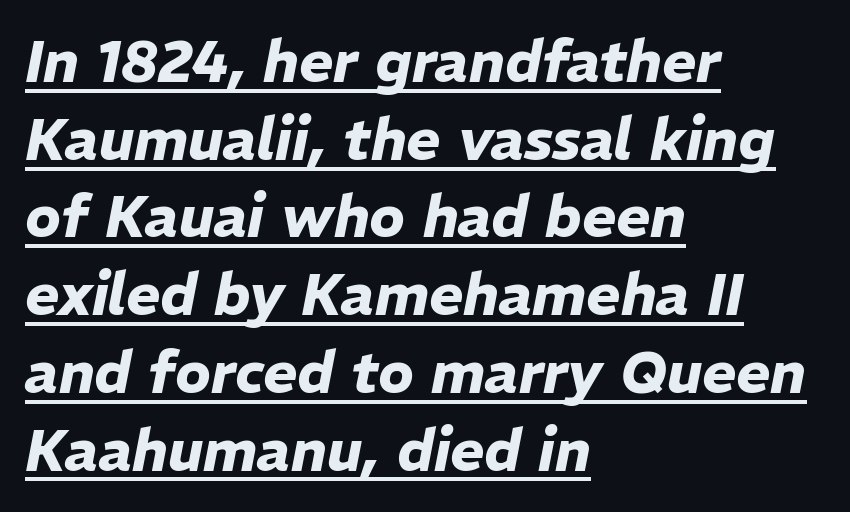
The image shows 58 px heavy type, italic (leaning right); set left-aligned, normal line spacing (1.34x), normal letter spacing, underlined; low stroke contrast and a medium x-height.
